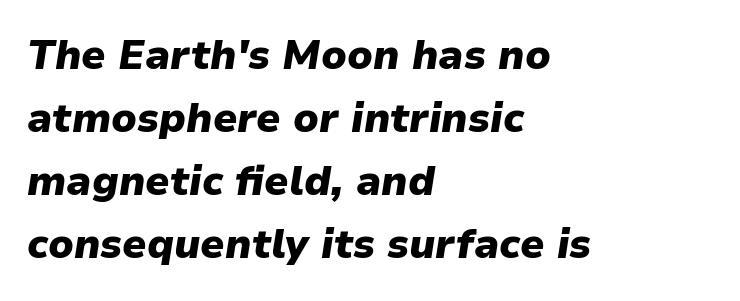
Q: Is the text bold? A: Yes.
Q: Is the text italic (slanted)? A: Yes, it leans right by about 9 degrees.
Q: Is the text underlined? A: No.
Q: How is the paragraph aligned? A: Left-aligned.
Q: Is the spacing between letters normal or unusually wide? A: Normal.
Q: Is the spacing between lines tight, normal or loose? A: Normal.
Q: Width (condensed, normal, or wide)? A: Normal.
Q: Stroke contrast? A: Low.
Q: x-height? A: Medium.
Q: Monospaced? A: No.
